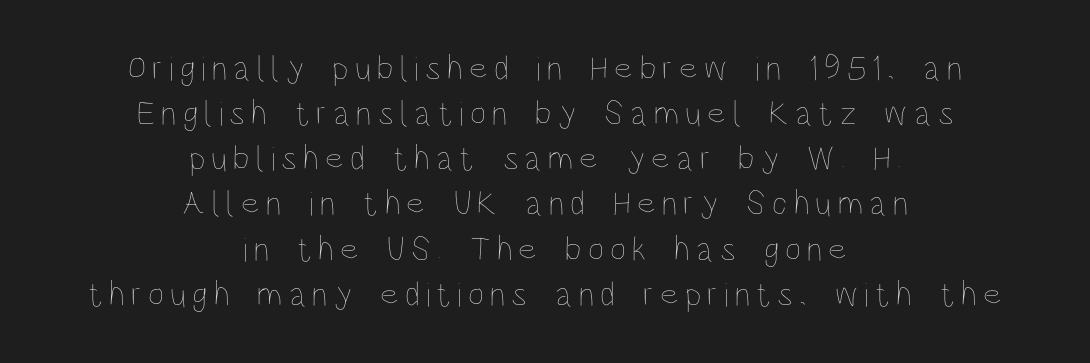
This rendering features lettering with no underline. The typography opts for an upright posture over an oblique one. No heavy texture on the line: the type isn't bold. Centered paragraph, ragged on both sides.
